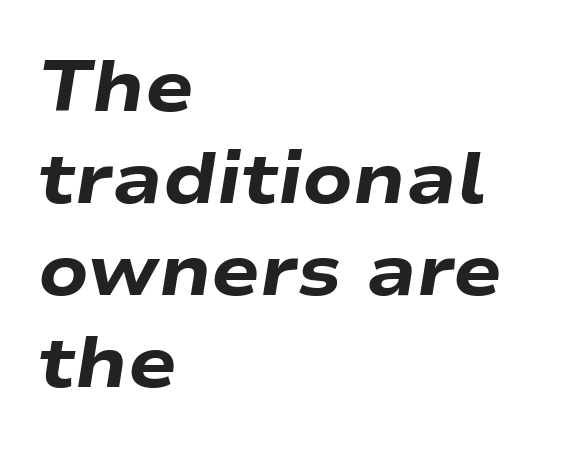
The image shows 72 px heavy, wide type, italic (leaning right); set left-aligned, normal line spacing (1.28x), normal letter spacing, not underlined; low stroke contrast and a medium x-height.
